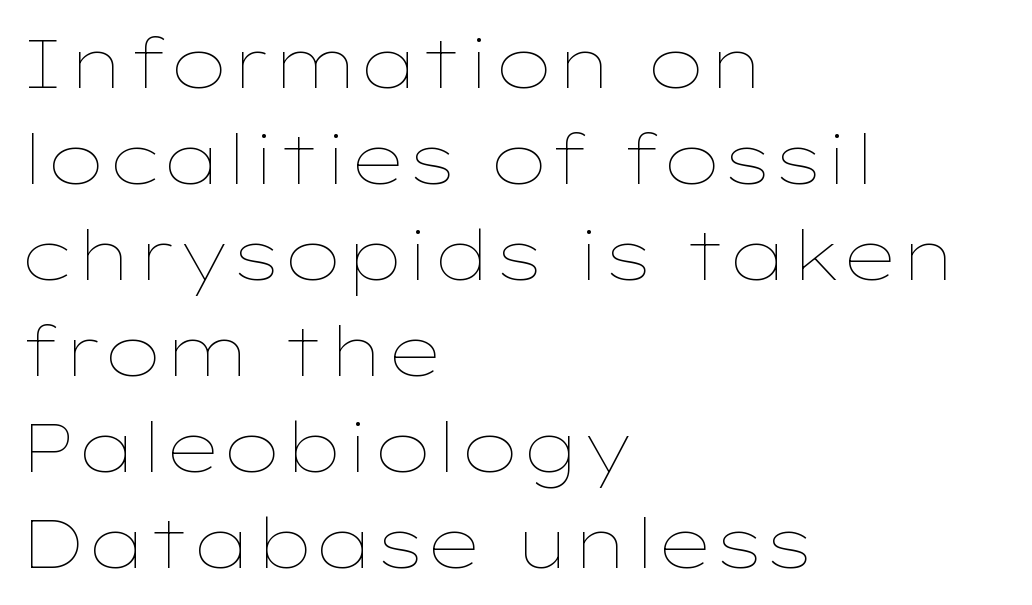
The rendering uses a moderate line-height, typical for paragraphs. The compositor pushed each line to the left boundary. Check under the words: just untouched page. Do the characters align in a grid? No, the font is proportional. This is roman type, the default non-slanted kind.
